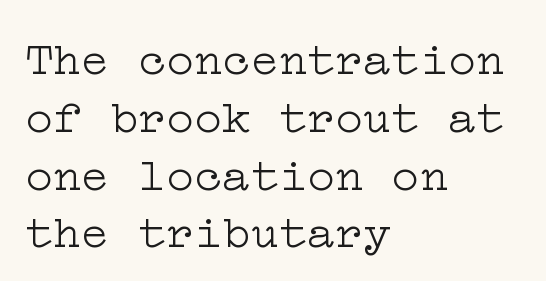
{"serif": "yes", "italic": "no", "bold": "no", "weight": "light", "width": "wide", "stroke_contrast": "low", "x_height": "medium", "underline": "no", "align": "left", "line_spacing_ratio": 1.23, "letter_spacing": "normal", "letter_spacing_em": 0.0, "glyph_px": 47}
